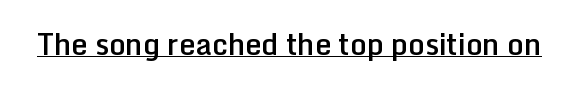
The letters stand straight up with perfectly vertical stems. The words here are underlined. Students, this is semibold: more ink than regular, less than bold. Tracking value appears to be zero — textbook default spacing. The rendering shows plain stroke endings on the letterforms — a sans-serif design.
